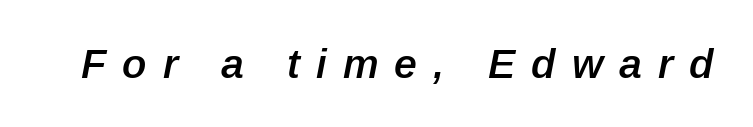
{"italic": "yes", "lean": "right", "slant_degrees": 12, "bold": "semi", "weight": "semibold", "width": "normal", "stroke_contrast": "low", "x_height": "medium", "monospaced": "no", "underline": "no", "letter_spacing": "wide", "letter_spacing_em": 0.39, "glyph_px": 41}
